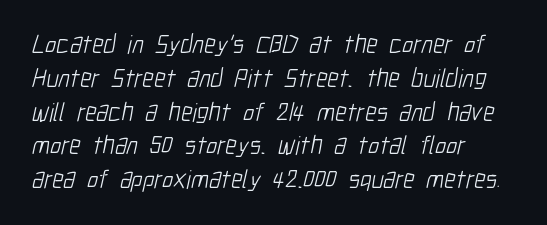
Heaviness? Minimal to ordinary, like unemphasized prose. The lines sit at an ordinary, default distance from one another. Nobody touched the tracking dial on this one. Line beginnings align vertically; line endings do not.
